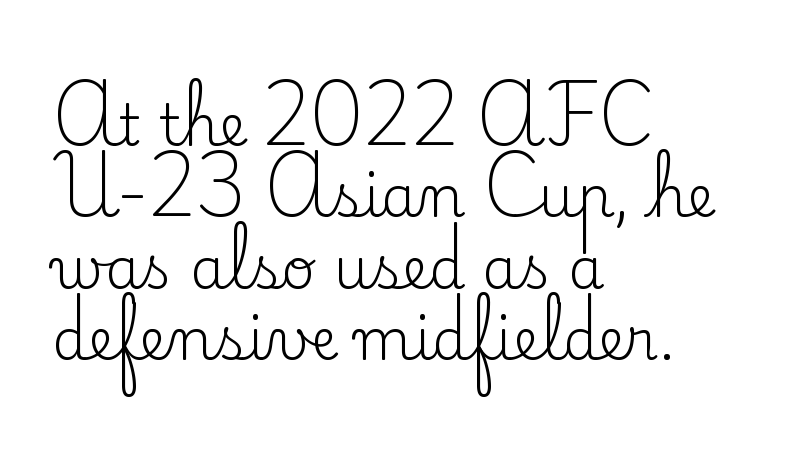
Heaviness? Minimal to ordinary, like unemphasized prose. Only glyphs here, with clear space below each row. This sample uses an upright cut, with every glyph sitting square on the baseline. The face used here is proportionally spaced, like ordinary book or web type.
